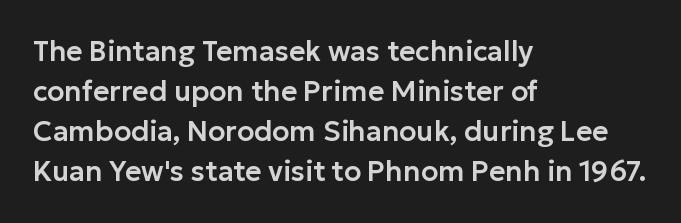
The image shows 28 px sans-serif type, upright; set left-aligned, normal line spacing (1.43x), normal letter spacing, not underlined; low stroke contrast and a medium x-height.
